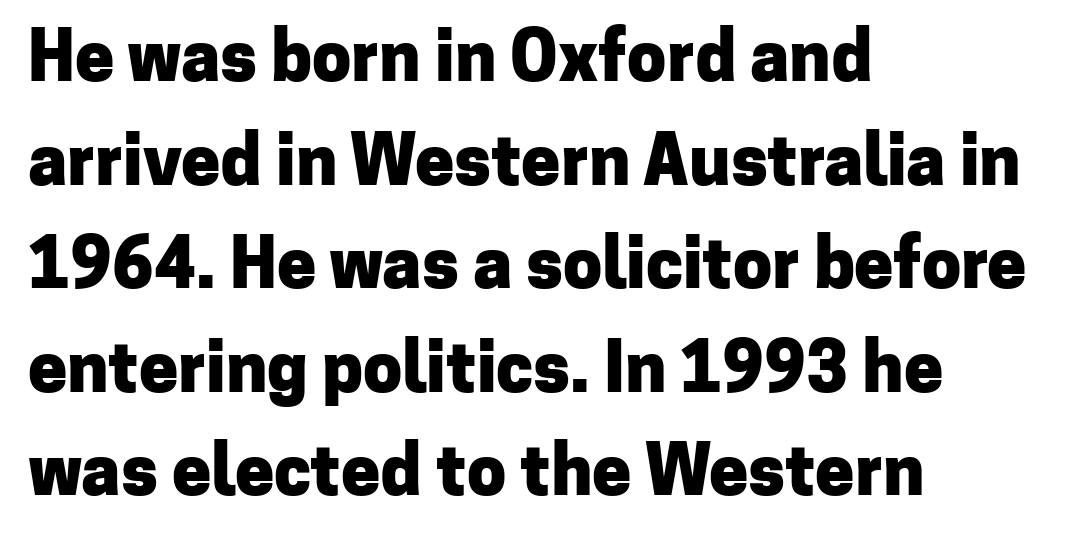
Q: Is the text bold? A: Yes.
Q: Is the text italic (slanted)? A: No, it is upright.
Q: Is the typeface a serif or a sans-serif typeface? A: Sans-serif.
Q: Is the text underlined? A: No.
Q: How is the paragraph aligned? A: Left-aligned.
Q: Is the spacing between letters normal or unusually wide? A: Normal.
Q: Is the spacing between lines tight, normal or loose? A: Normal.
Q: Width (condensed, normal, or wide)? A: Normal.
Q: Stroke contrast? A: Low.
Q: x-height? A: Medium.
Q: Monospaced? A: No.
